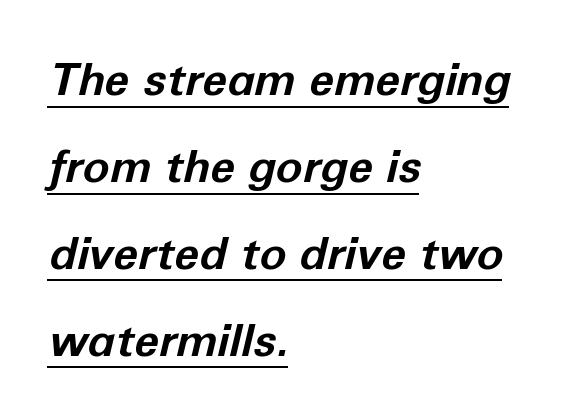
The image shows 45 px bold type, italic (leaning right); set left-aligned, loose line spacing (1.93x), normal letter spacing, underlined; low stroke contrast and a medium x-height.
